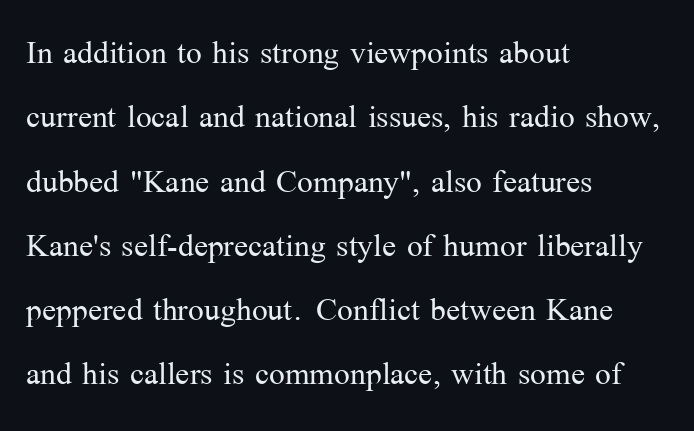
Q: Is the text bold? A: No.
Q: Is the text italic (slanted)? A: No, it is upright.
Q: Is the typeface a serif or a sans-serif typeface? A: Serif.
Q: Is the text underlined? A: No.
Q: How is the paragraph aligned? A: Left-aligned.
Q: Is the spacing between letters normal or unusually wide? A: Normal.
Q: Is the spacing between lines tight, normal or loose? A: Normal.
Q: Width (condensed, normal, or wide)? A: Normal.
Q: Stroke contrast? A: Medium.
Q: x-height? A: Medium.
Q: Monospaced? A: No.
